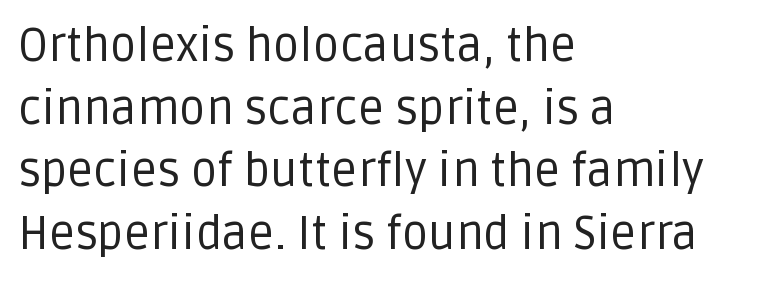
{"serif": "no", "italic": "no", "bold": "no", "weight": "regular", "width": "normal", "stroke_contrast": "low", "x_height": "large", "monospaced": "no", "underline": "no", "align": "left", "line_spacing": "normal", "line_spacing_ratio": 1.36, "letter_spacing": "normal", "letter_spacing_em": 0.0, "glyph_px": 46}
